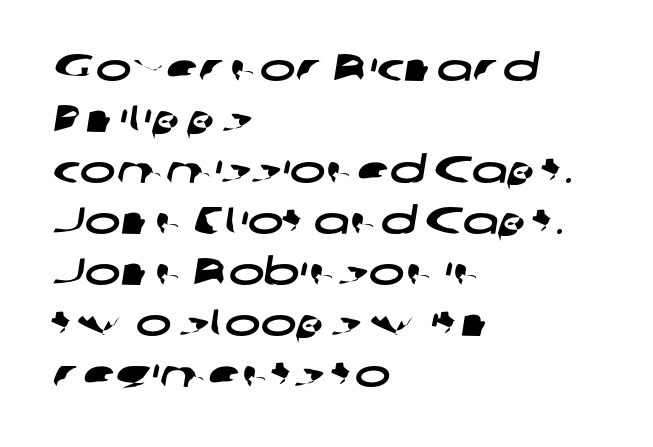
The image shows 38 px wide sans-serif type; set left-aligned, normal line spacing (1.34x), normal letter spacing, not underlined; low stroke contrast and a medium x-height.
